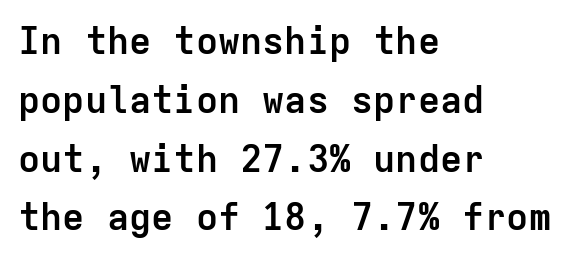
Every stem runs plumb, perpendicular to the baseline. Is this a fixed-width face? Yes — each glyph sits in an identical cell. A typesetter would call this leading conventional body-copy spacing. Summary of weight: heavy, a full bold.
